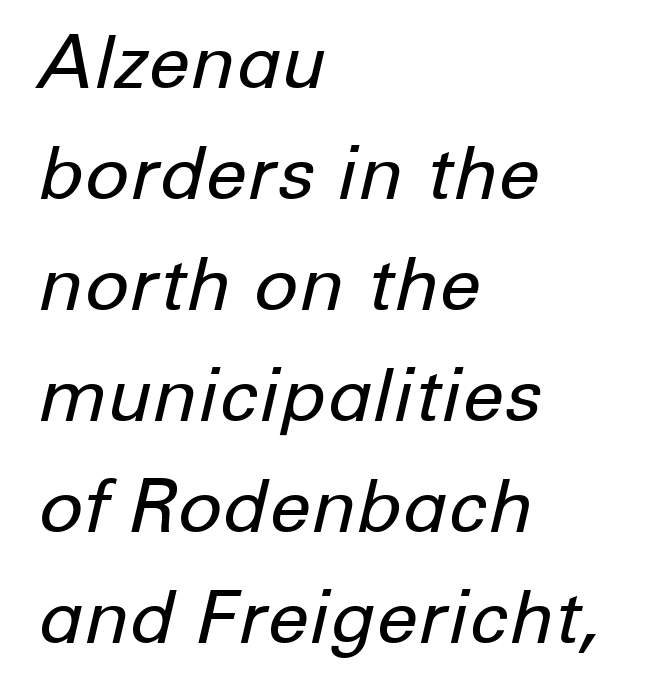
The image shows 74 px regular-weight type, italic (leaning right); set left-aligned, normal line spacing (1.5x), normal letter spacing, not underlined; low stroke contrast and a medium x-height.
